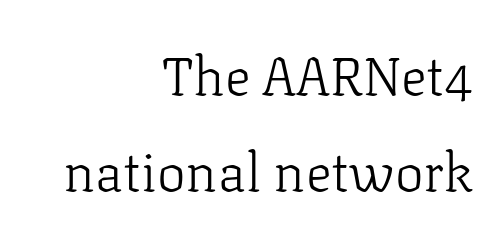
{"serif": "yes", "italic": "no", "bold": "no", "weight": "light", "width": "normal", "stroke_contrast": "low", "x_height": "medium", "monospaced": "no", "underline": "no", "align": "right", "line_spacing_ratio": 1.78, "letter_spacing": "normal", "letter_spacing_em": 0.0, "glyph_px": 54}
